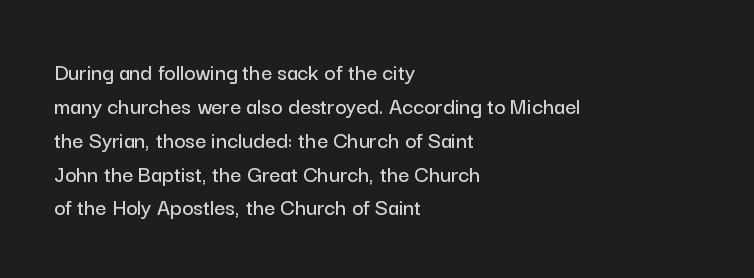
{"italic": "no", "underline": "no", "align": "left", "line_spacing": "normal", "line_spacing_ratio": 1.41, "letter_spacing": "normal", "letter_spacing_em": 0.0, "glyph_px": 24}
